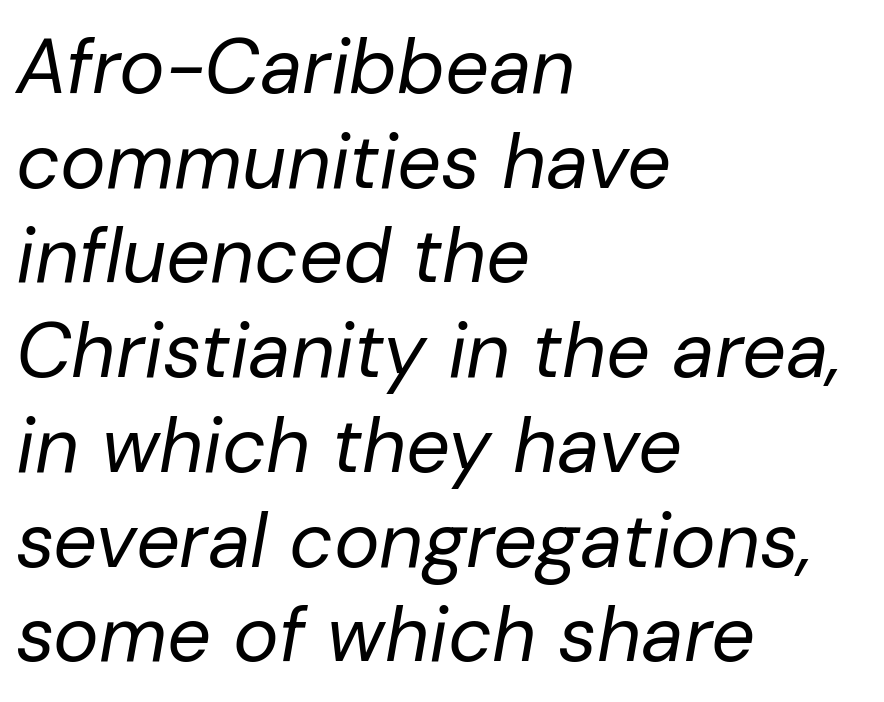
Q: Is the text bold? A: No.
Q: Is the text italic (slanted)? A: Yes, it leans right by about 10 degrees.
Q: Is the text underlined? A: No.
Q: How is the paragraph aligned? A: Left-aligned.
Q: Is the spacing between letters normal or unusually wide? A: Normal.
Q: Width (condensed, normal, or wide)? A: Normal.
Q: Stroke contrast? A: Low.
Q: x-height? A: Medium.
Q: Monospaced? A: No.
